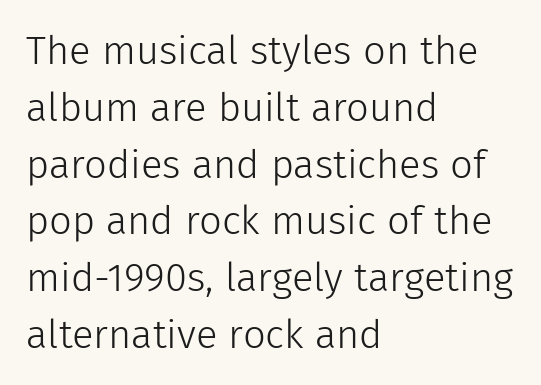
Q: Is the text bold? A: No.
Q: Is the text italic (slanted)? A: No, it is upright.
Q: Is the typeface a serif or a sans-serif typeface? A: Sans-serif.
Q: Is the text underlined? A: No.
Q: How is the paragraph aligned? A: Left-aligned.
Q: Is the spacing between letters normal or unusually wide? A: Normal.
Q: Is the spacing between lines tight, normal or loose? A: Normal.
Q: Width (condensed, normal, or wide)? A: Normal.
Q: Stroke contrast? A: Low.
Q: x-height? A: Medium.
Q: Monospaced? A: No.
